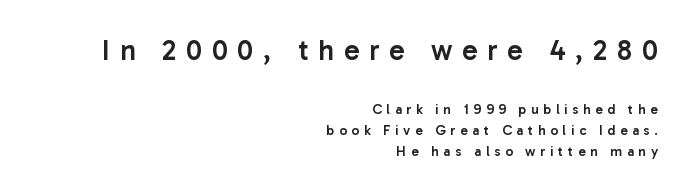
Q: Is the text bold? A: Semi-bold.
Q: Is the text italic (slanted)? A: No, it is upright.
Q: Is the typeface a serif or a sans-serif typeface? A: Sans-serif.
Q: Is the text underlined? A: No.
Q: How is the paragraph aligned? A: Right-aligned.
Q: Is the spacing between letters normal or unusually wide? A: Unusually wide.
Q: Is the spacing between lines tight, normal or loose? A: Normal.
Q: Which block of text is set in a larger size, the first (top) or the second (bottom)? A: The first (top) one.
Q: Width (condensed, normal, or wide)? A: Normal.
Q: Stroke contrast? A: Low.
Q: x-height? A: Medium.
Q: Monospaced? A: No.
